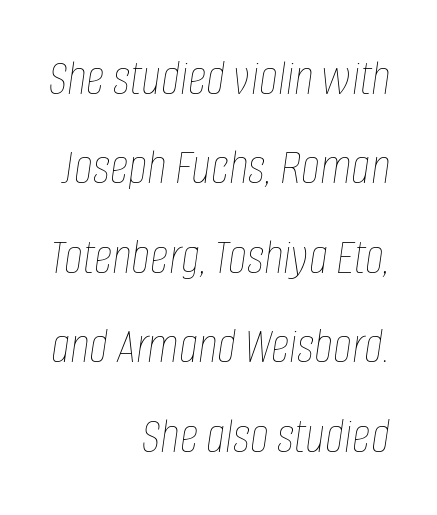
The image shows 52 px thin, condensed type, italic (leaning right); set right-aligned, line spacing 1.72x, normal letter spacing, not underlined; low stroke contrast and a large x-height.
